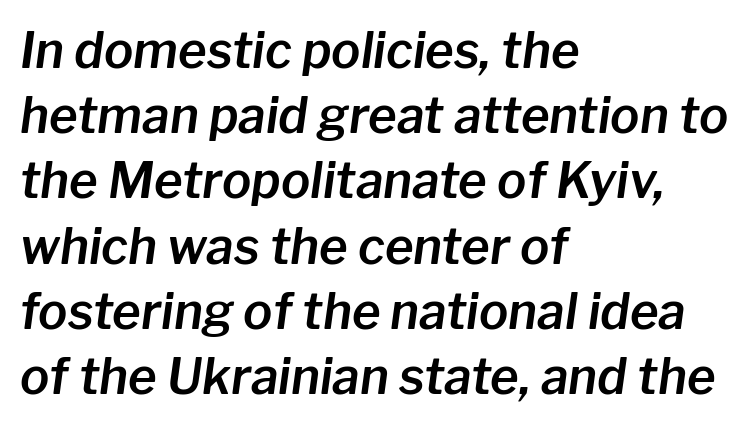
{"italic": "yes", "lean": "right", "slant_degrees": 8, "width": "normal", "stroke_contrast": "low", "x_height": "medium", "monospaced": "no", "underline": "no", "align": "left", "line_spacing": "normal", "line_spacing_ratio": 1.33, "letter_spacing": "normal", "letter_spacing_em": 0.0, "glyph_px": 49}
